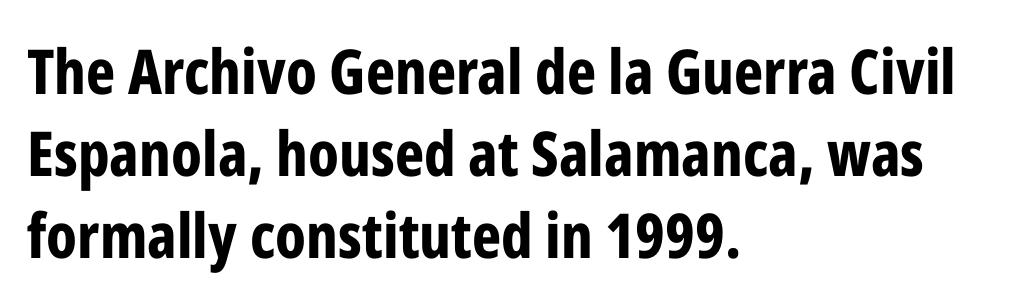
The image shows 62 px bold, condensed sans-serif type, upright; set left-aligned, normal line spacing (1.32x), normal letter spacing, not underlined; low stroke contrast and a medium x-height.
